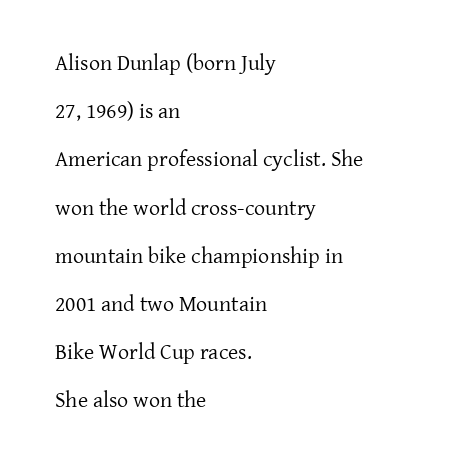
The image shows 22 px text type, upright; set left-aligned, loose line spacing (2.19x), normal letter spacing, not underlined.
